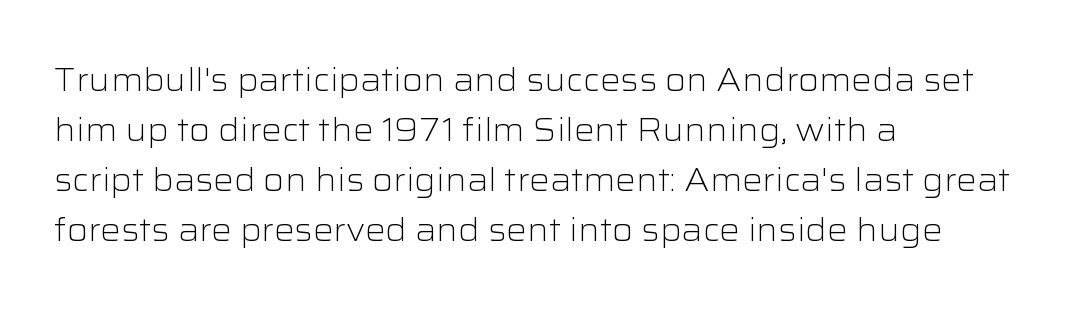
Q: Is the text bold? A: No.
Q: Is the text italic (slanted)? A: No, it is upright.
Q: Is the typeface a serif or a sans-serif typeface? A: Sans-serif.
Q: Is the text underlined? A: No.
Q: How is the paragraph aligned? A: Left-aligned.
Q: Is the spacing between letters normal or unusually wide? A: Normal.
Q: Is the spacing between lines tight, normal or loose? A: Normal.
Q: Width (condensed, normal, or wide)? A: Wide.
Q: Stroke contrast? A: Low.
Q: x-height? A: Medium.
Q: Monospaced? A: No.
